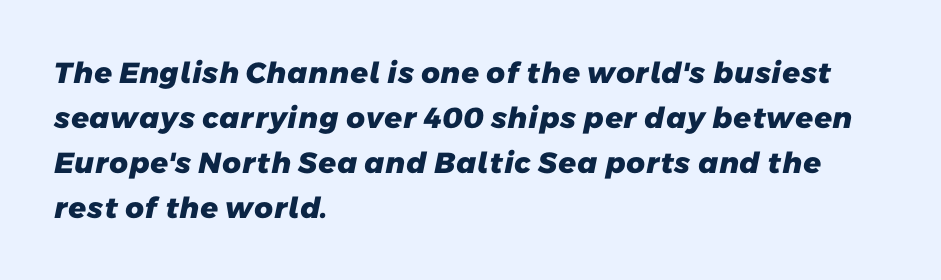
{"serif": "no", "bold": "yes", "weight": "heavy", "width": "normal", "stroke_contrast": "low", "x_height": "medium", "monospaced": "no", "underline": "no", "align": "left", "line_spacing": "normal", "line_spacing_ratio": 1.55, "letter_spacing": "normal", "letter_spacing_em": 0.0, "glyph_px": 29}
